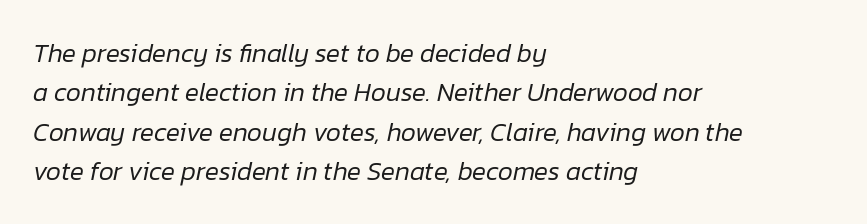
Q: Is the text bold? A: No.
Q: Is the text italic (slanted)? A: Yes, it leans right by about 12 degrees.
Q: Is the text underlined? A: No.
Q: How is the paragraph aligned? A: Left-aligned.
Q: Is the spacing between letters normal or unusually wide? A: Normal.
Q: Is the spacing between lines tight, normal or loose? A: Normal.
